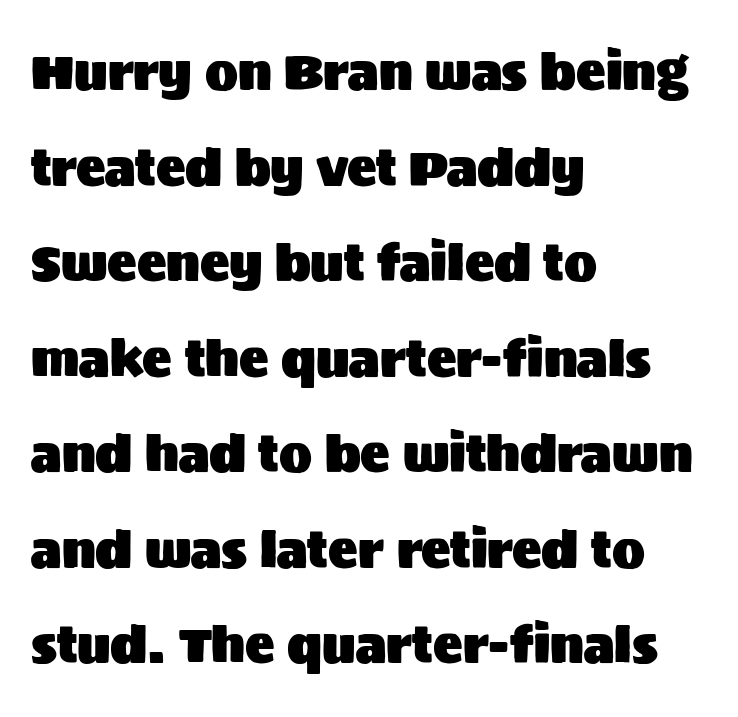
The image shows 49 px sans-serif type, upright; set left-aligned, loose line spacing (1.95x), normal letter spacing, not underlined; medium stroke contrast and a large x-height.
